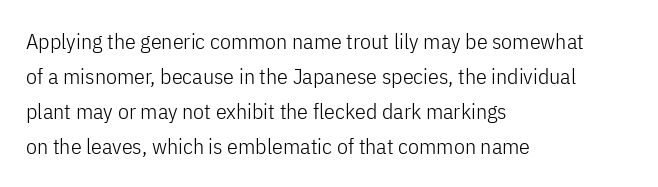
{"italic": "no", "bold": "no", "underline": "no", "align": "left", "line_spacing": "normal", "line_spacing_ratio": 1.59, "letter_spacing": "normal", "letter_spacing_em": 0.0, "glyph_px": 22}
